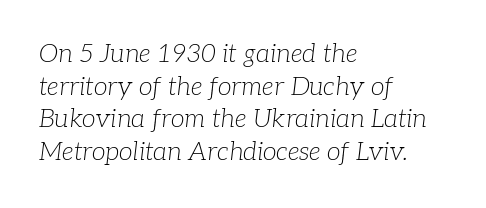
The image shows 25 px text type, italic (leaning right); set left-aligned, normal line spacing (1.31x), normal letter spacing, not underlined.
